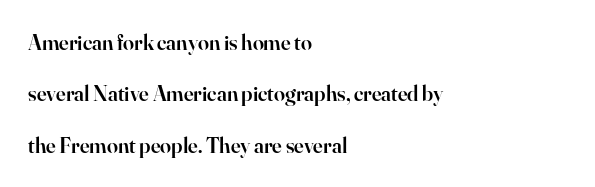
Default kerning and tracking; the words read as compact shapes. Firm but not heavy-handed strokes: this text is semibold. The zone under the glyphs is completely vacant. Does the leading feel generous? Absolutely, it's lavish. The font's upright variant was chosen for this text.
